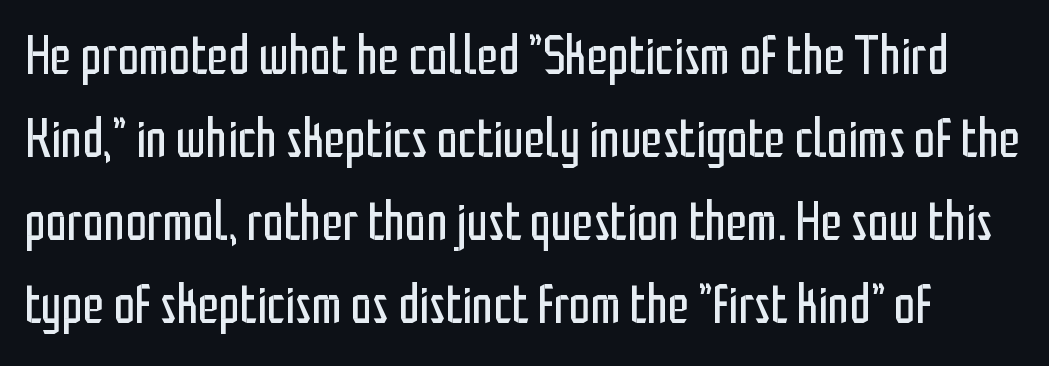
{"serif": "no", "italic": "no", "bold": "no", "weight": "regular", "width": "condensed", "stroke_contrast": "low", "x_height": "medium", "monospaced": "no", "underline": "no", "line_spacing": "normal", "line_spacing_ratio": 1.54, "letter_spacing": "normal", "letter_spacing_em": 0.0, "glyph_px": 54}
